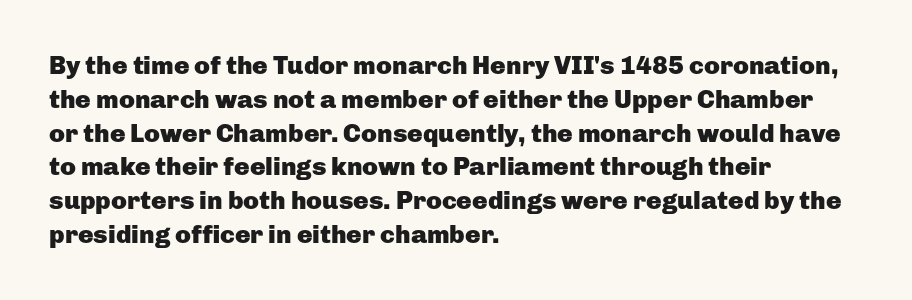
The image shows 26 px bold type, upright; set left-aligned, normal line spacing (1.3x), normal letter spacing, not underlined.
